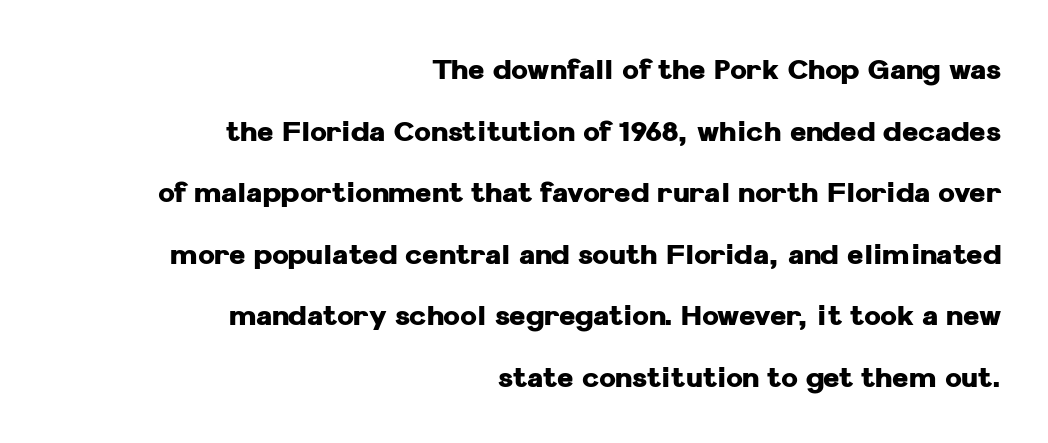
Underlining? Definitely not there. Look at the bottom of the vertical strokes: they stop flat, with no serifs. The rag falls on the left side of this text block. Is the letter spacing exaggerated? No — it looks like the ordinary default. You could not count columns in this text — the font is proportionally spaced. Unlike italic type, these characters show no tilt at all.
